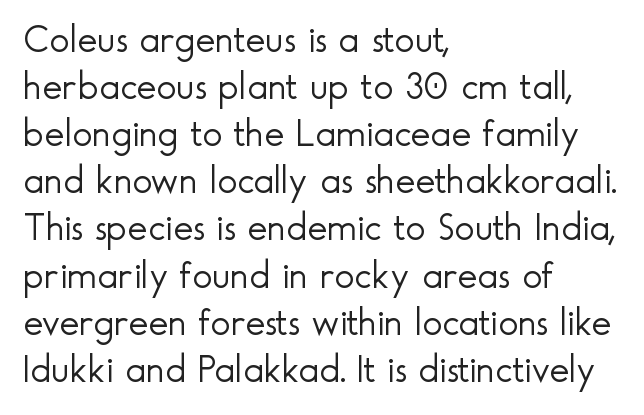
{"serif": "no", "italic": "no", "bold": "no", "weight": "light", "width": "normal", "x_height": "small", "monospaced": "no", "underline": "no", "align": "left", "line_spacing_ratio": 1.24, "letter_spacing": "normal", "letter_spacing_em": 0.0, "glyph_px": 38}
